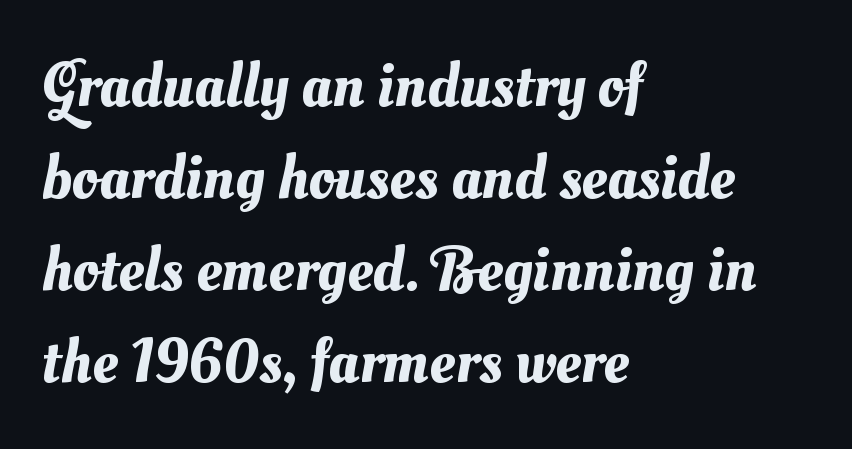
These lines are set flush left with a ragged right edge. The line texture is even and compact thanks to regular tracking. Proportional: the letters do not fall into vertical columns. The gap between lines stays unmarked. Normally led — the rows are evenly, conventionally spaced.
